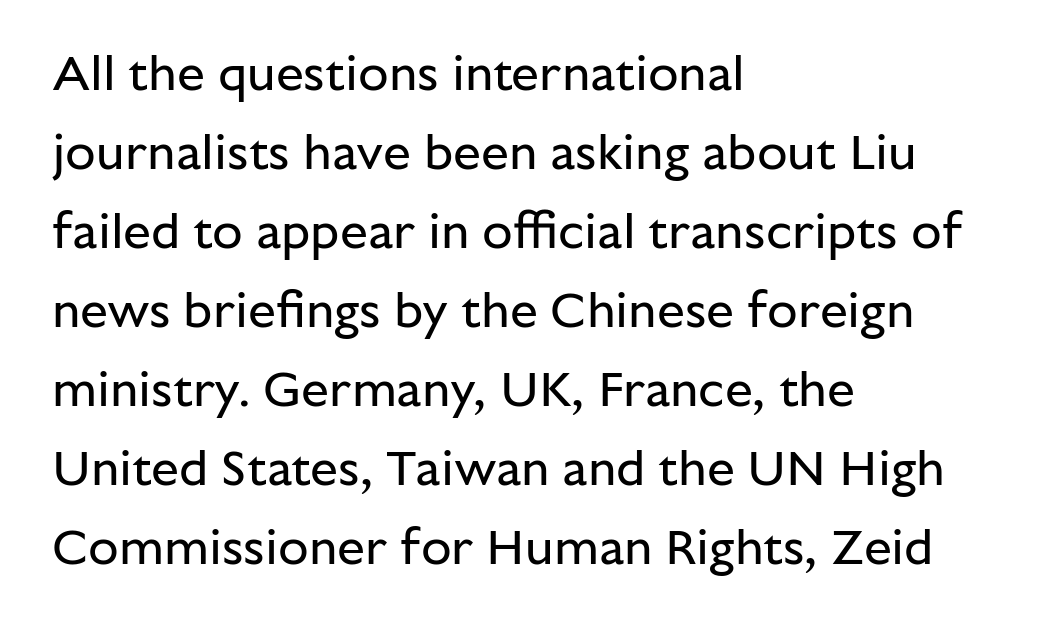
Q: Is the text bold? A: No.
Q: Is the text italic (slanted)? A: No, it is upright.
Q: Is the typeface a serif or a sans-serif typeface? A: Sans-serif.
Q: Is the text underlined? A: No.
Q: How is the paragraph aligned? A: Left-aligned.
Q: Is the spacing between letters normal or unusually wide? A: Normal.
Q: Is the spacing between lines tight, normal or loose? A: Normal.
Q: Width (condensed, normal, or wide)? A: Normal.
Q: Stroke contrast? A: Low.
Q: x-height? A: Medium.
Q: Monospaced? A: No.
